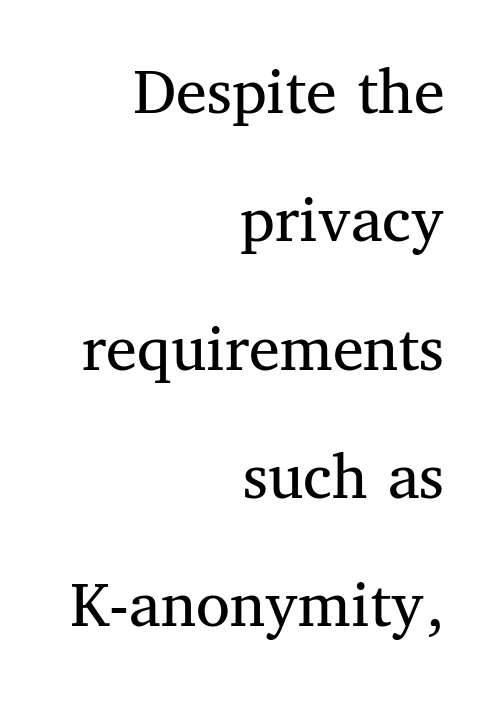
Q: Is the text bold? A: No.
Q: Is the text italic (slanted)? A: No, it is upright.
Q: Is the typeface a serif or a sans-serif typeface? A: Serif.
Q: Is the text underlined? A: No.
Q: How is the paragraph aligned? A: Right-aligned.
Q: Is the spacing between letters normal or unusually wide? A: Normal.
Q: Width (condensed, normal, or wide)? A: Normal.
Q: Stroke contrast? A: Medium.
Q: x-height? A: Medium.
Q: Monospaced? A: No.
